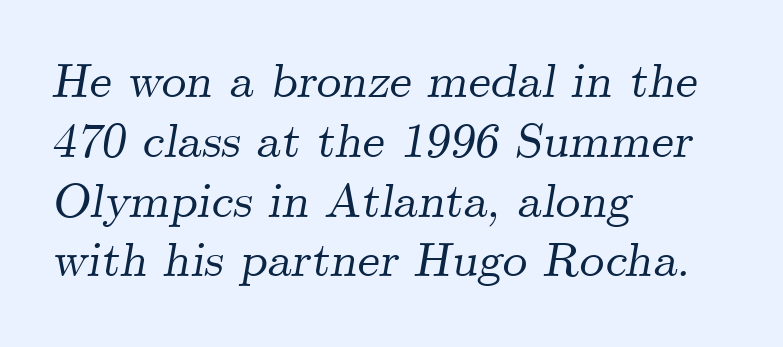
Here the designer chose a conventional face with non-uniform glyph widths. Short and long lines alike share a common starting point at left. The lettering tilts uniformly, giving the passage an italic look. The string is rendered with underlining switched off. The passage shown is typeset with a serif family. Look at the tracking — it's just the regular setting, nothing added.
